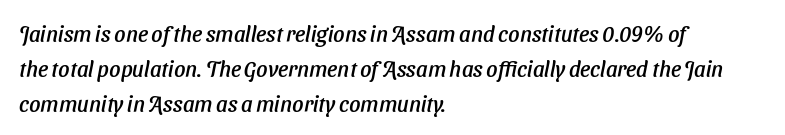
The image shows 22 px text type; set left-aligned, normal line spacing (1.58x), normal letter spacing, not underlined.
